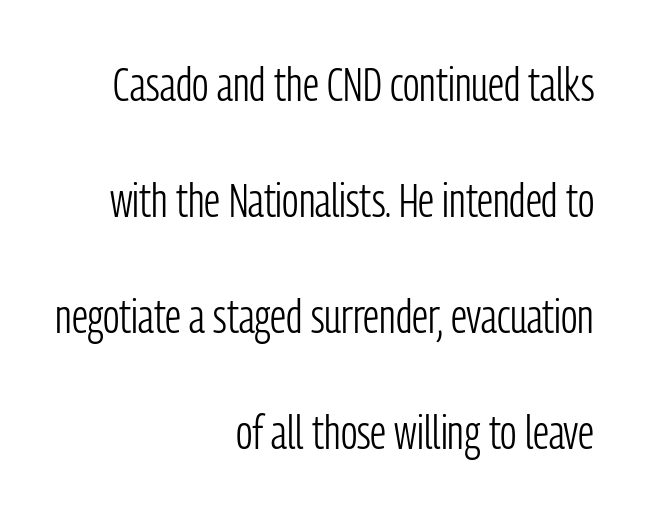
The image shows 47 px light, condensed sans-serif type, upright; set right-aligned, loose line spacing (2.47x), normal letter spacing, not underlined; low stroke contrast and a medium x-height.
